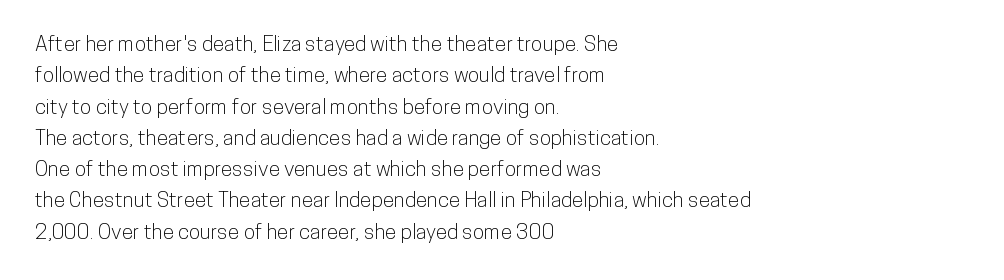
The image shows 21 px text type, upright; set left-aligned, normal line spacing (1.49x), normal letter spacing, not underlined.
